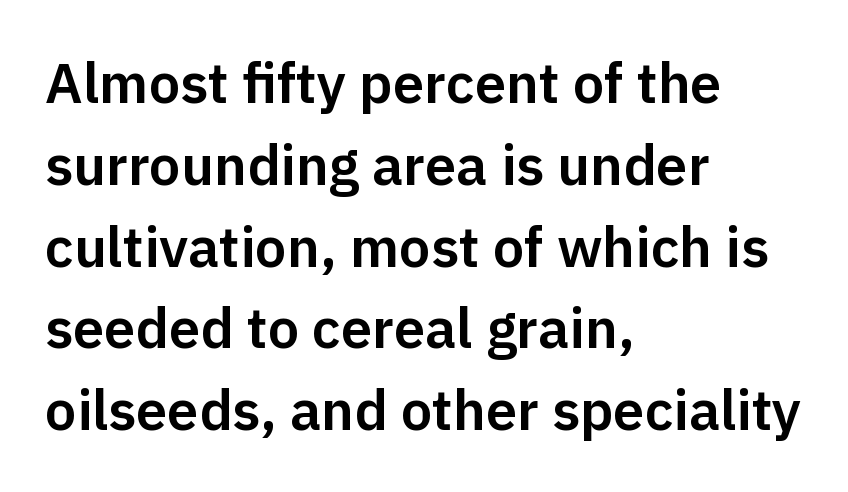
The image shows 56 px sans-serif type, upright; set left-aligned, normal line spacing (1.46x), normal letter spacing, not underlined; low stroke contrast and a medium x-height.
